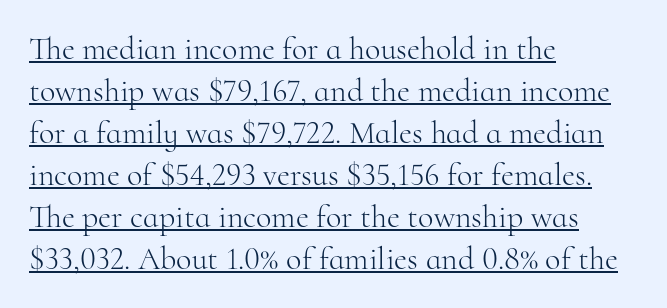
The image shows 32 px light serif type, upright; set left-aligned, normal line spacing (1.31x), normal letter spacing, underlined; high stroke contrast and a small x-height.
